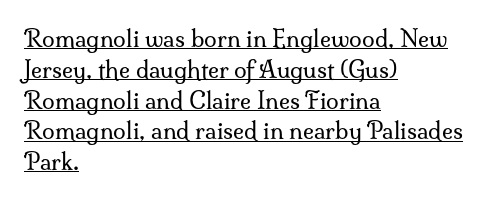
Q: Is the text bold? A: No.
Q: Is the text italic (slanted)? A: No, it is upright.
Q: Is the text underlined? A: Yes.
Q: How is the paragraph aligned? A: Left-aligned.
Q: Is the spacing between letters normal or unusually wide? A: Normal.
Q: Is the spacing between lines tight, normal or loose? A: Normal.
